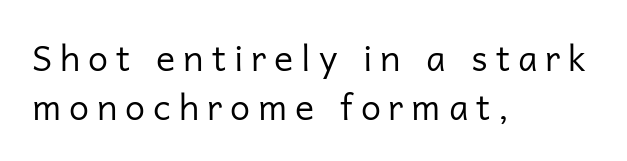
Looks like regular typesetting: each glyph gets only the width it needs. Spacing between characters has been opened up far beyond the box default. Letters have the restrained weight of plain body copy at most. Leading: standard.
